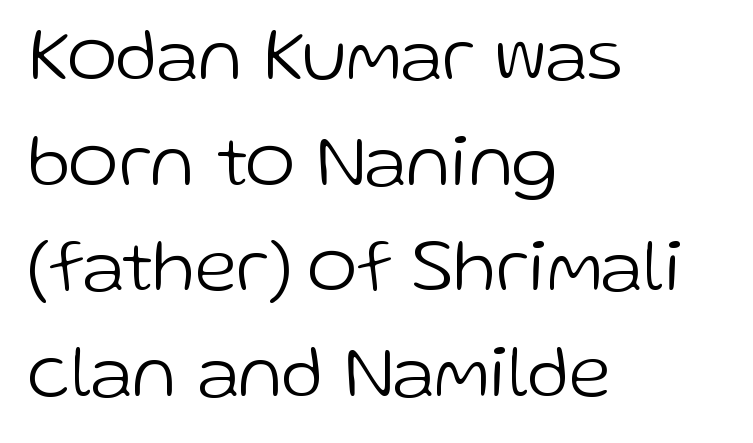
The image shows 75 px light sans-serif type, upright; set left-aligned, normal line spacing (1.41x), normal letter spacing, not underlined; low stroke contrast and a medium x-height.
